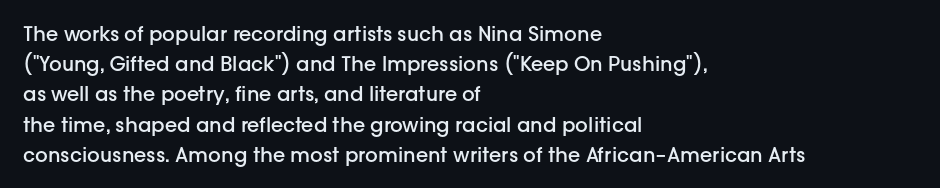
{"italic": "no", "bold": "semi", "underline": "no", "align": "left", "line_spacing": "normal", "line_spacing_ratio": 1.51, "letter_spacing": "normal", "letter_spacing_em": 0.0, "glyph_px": 20}
